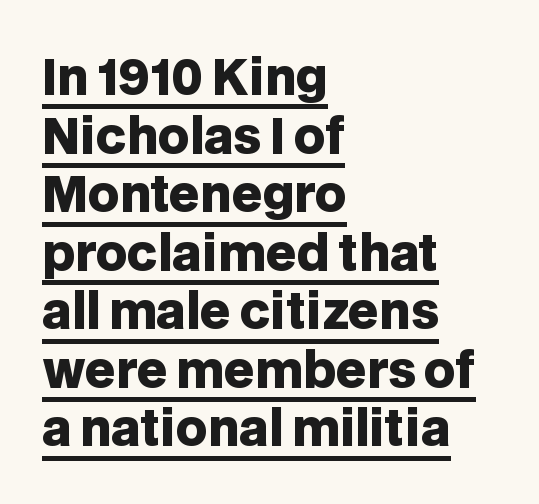
These lines keep a tight, regular rhythm from letter to letter. Font category for this specimen: sans-serif. Does a line run under the words? Yes, clearly. The paragraph has a hard left edge and a soft right edge. Varying glyph widths throughout — classic text-font behaviour.
